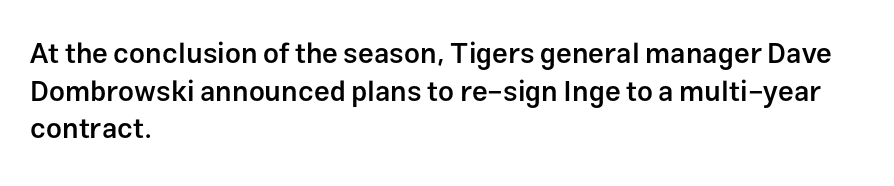
The face used here is proportionally spaced, like ordinary book or web type. Posture: straight, roman, zero tilt. Moderately thickened strokes mark this as semibold type. Regarding serifs, this sample does without them.
